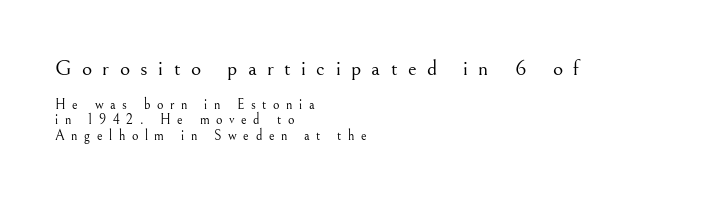
No word sits above an underline. All the whitespace from short lines collects on the right. Notice how the stems are strictly vertical — no italics here. No chunkiness to these letters — they're not bold. Here the first block reads like a headline and the second like body copy.
